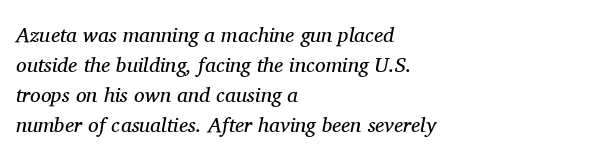
Q: Is the text bold? A: No.
Q: Is the text italic (slanted)? A: Yes, it leans right by about 11 degrees.
Q: Is the text underlined? A: No.
Q: How is the paragraph aligned? A: Left-aligned.
Q: Is the spacing between letters normal or unusually wide? A: Normal.
Q: Is the spacing between lines tight, normal or loose? A: Normal.
